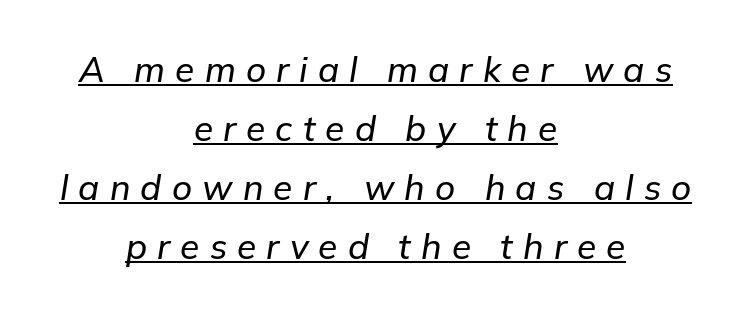
{"italic": "yes", "lean": "right", "slant_degrees": 9, "width": "normal", "stroke_contrast": "low", "x_height": "medium", "monospaced": "no", "underline": "yes", "align": "center", "line_spacing": "normal", "line_spacing_ratio": 1.69, "letter_spacing": "wide", "letter_spacing_em": 0.29, "glyph_px": 35}
